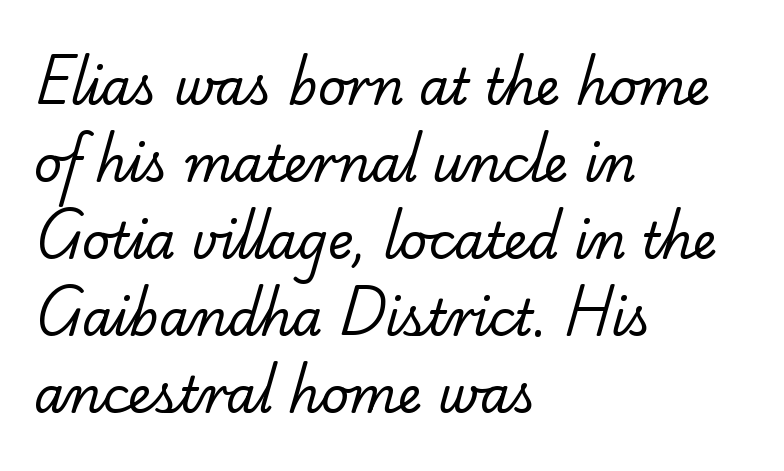
Honestly, there is no underline to notice here at all. The text block is weighted toward the left margin, trailing off unevenly rightward. Caption: standard tracking, unaltered. Summary of vertical rhythm: regular, with standard interline spacing. Varying glyph widths throughout — classic text-font behaviour.
